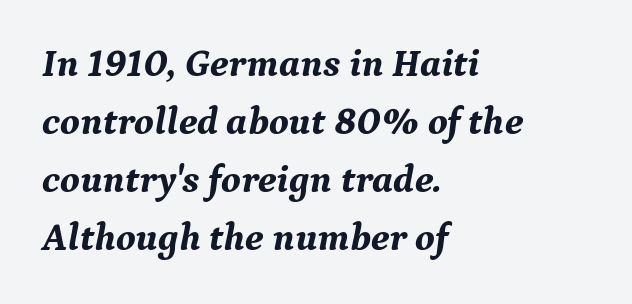
{"serif": "yes", "italic": "yes", "lean": "right", "slant_degrees": 9, "bold": "yes", "weight": "bold", "width": "normal", "stroke_contrast": "medium", "x_height": "medium", "monospaced": "no", "underline": "no", "align": "left", "line_spacing": "normal", "line_spacing_ratio": 1.49, "letter_spacing": "normal", "letter_spacing_em": 0.0, "glyph_px": 39}
